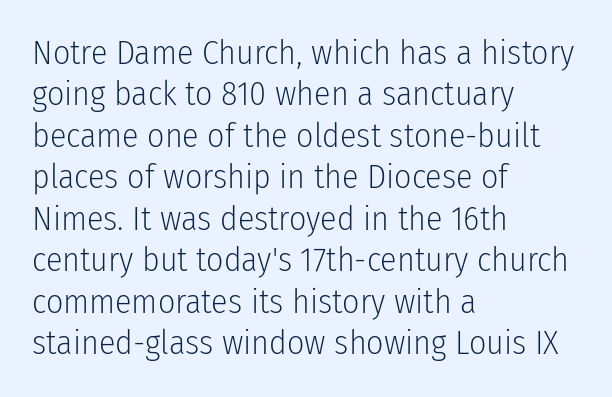
{"serif": "no", "italic": "no", "bold": "no", "weight": "light", "width": "condensed", "stroke_contrast": "low", "x_height": "medium", "monospaced": "no", "underline": "no", "align": "left", "line_spacing_ratio": 1.22, "letter_spacing": "normal", "letter_spacing_em": 0.0, "glyph_px": 34}
